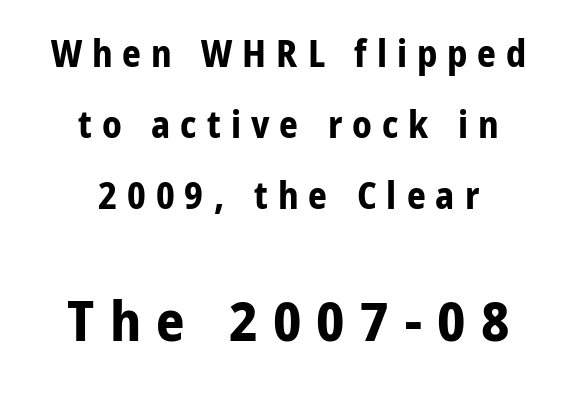
{"serif": "no", "italic": "no", "bold": "yes", "weight": "bold", "width": "normal", "stroke_contrast": "low", "x_height": "medium", "monospaced": "no", "underline": "no", "align": "center", "line_spacing": "loose", "line_spacing_ratio": 1.92, "letter_spacing": "wide", "letter_spacing_em": 0.27, "larger_block": "second", "size_ratio": 1.51, "glyph_px": 56}
